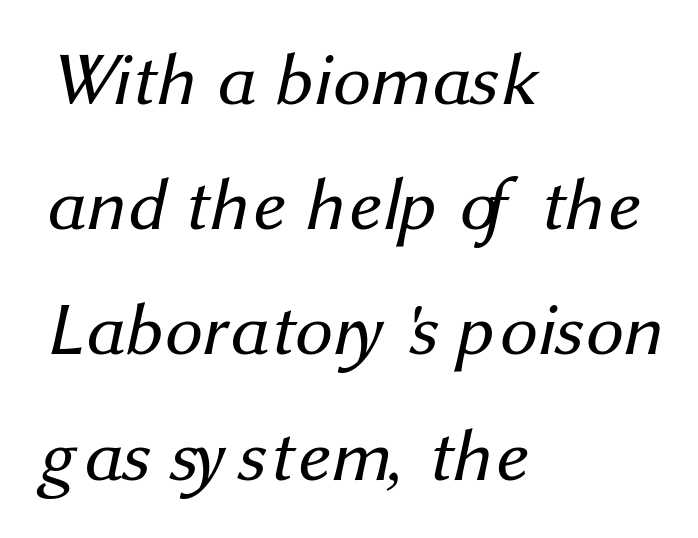
{"serif": "no", "bold": "no", "weight": "regular", "width": "normal", "stroke_contrast": "medium", "x_height": "medium", "monospaced": "no", "underline": "no", "align": "left", "line_spacing": "normal", "line_spacing_ratio": 1.67, "letter_spacing": "normal", "letter_spacing_em": 0.0, "glyph_px": 75}
